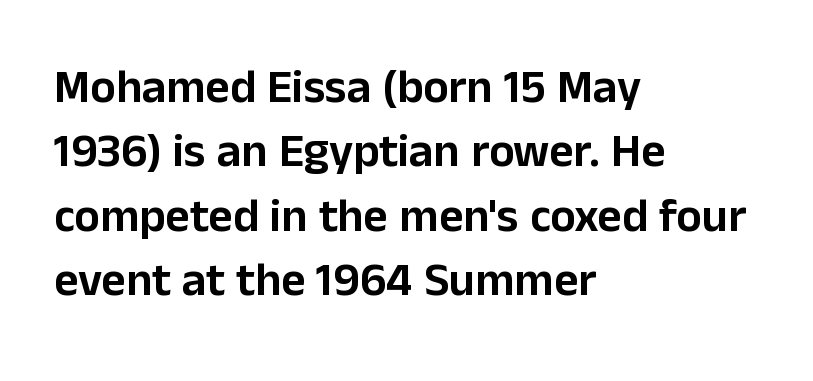
Q: Is the text italic (slanted)? A: No, it is upright.
Q: Is the typeface a serif or a sans-serif typeface? A: Sans-serif.
Q: Is the text underlined? A: No.
Q: How is the paragraph aligned? A: Left-aligned.
Q: Is the spacing between letters normal or unusually wide? A: Normal.
Q: Is the spacing between lines tight, normal or loose? A: Normal.
Q: Width (condensed, normal, or wide)? A: Normal.
Q: Stroke contrast? A: Low.
Q: x-height? A: Medium.
Q: Monospaced? A: No.
